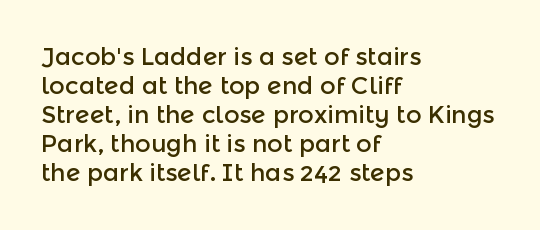
{"italic": "no", "underline": "no", "align": "left", "line_spacing_ratio": 1.21, "letter_spacing": "normal", "letter_spacing_em": 0.0, "glyph_px": 24}
